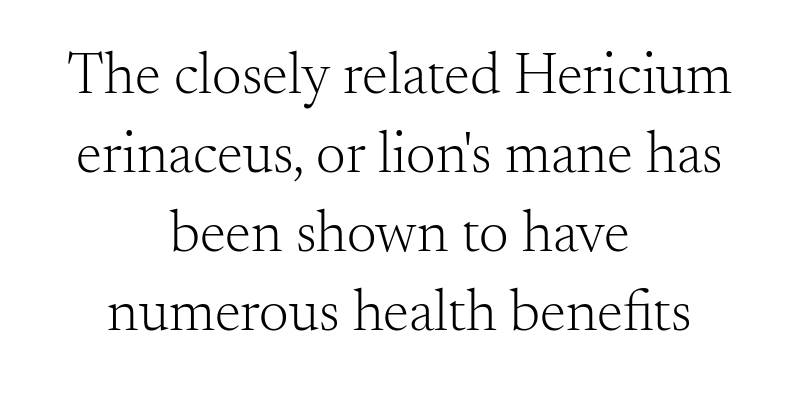
{"serif": "yes", "italic": "no", "bold": "no", "weight": "light", "width": "normal", "stroke_contrast": "medium", "x_height": "small", "monospaced": "no", "underline": "no", "align": "center", "line_spacing": "normal", "line_spacing_ratio": 1.34, "letter_spacing": "normal", "letter_spacing_em": 0.0, "glyph_px": 59}
